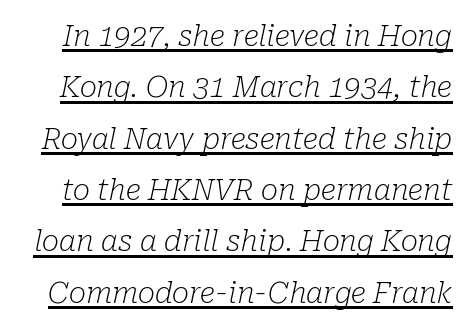
You can tell it's italic because the verticals aren't actually vertical. These lines are rendered in a variable-pitch font. Default kerning and tracking; the words read as compact shapes. The font is comparable to plain body text, perhaps lighter. Yep, those are serifs on the letters.
